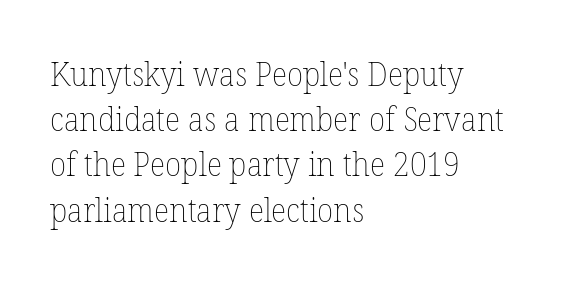
{"italic": "no", "bold": "no", "weight": "thin", "width": "normal", "stroke_contrast": "low", "x_height": "medium", "monospaced": "no", "underline": "no", "align": "left", "line_spacing": "normal", "line_spacing_ratio": 1.37, "letter_spacing": "normal", "letter_spacing_em": 0.0, "glyph_px": 33}
